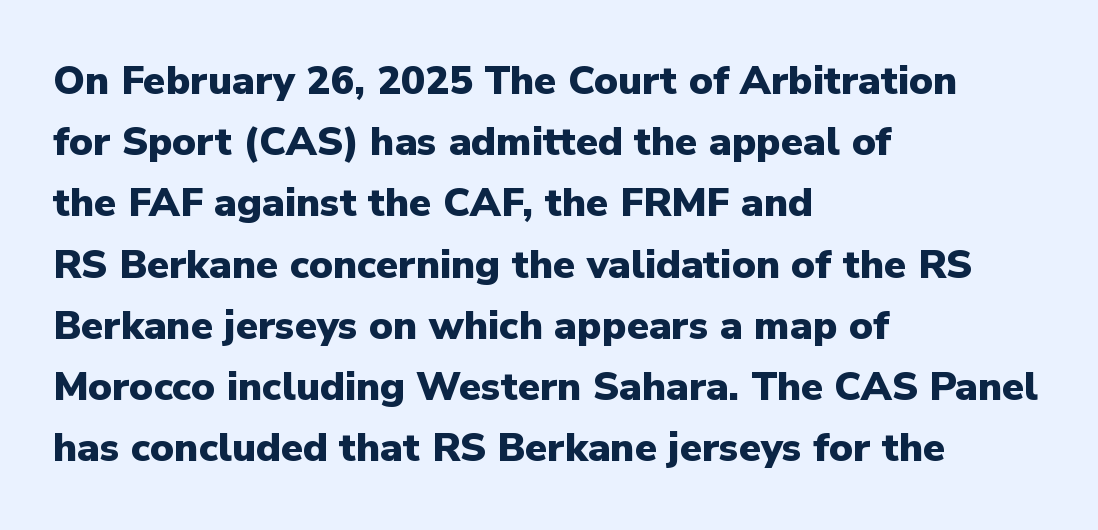
{"serif": "no", "italic": "no", "bold": "yes", "weight": "heavy", "width": "normal", "stroke_contrast": "low", "x_height": "medium", "monospaced": "no", "underline": "no", "align": "left", "line_spacing": "normal", "line_spacing_ratio": 1.53, "letter_spacing": "normal", "letter_spacing_em": 0.0, "glyph_px": 40}
